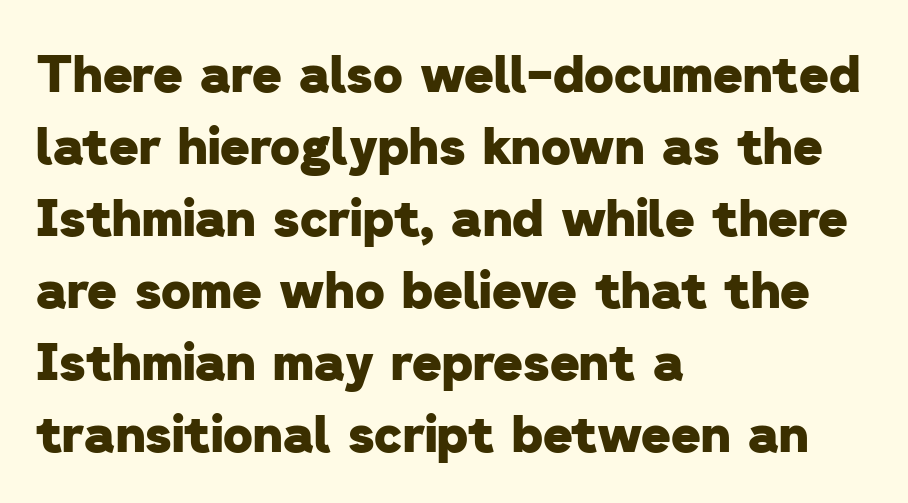
{"serif": "no", "bold": "yes", "weight": "heavy", "width": "normal", "stroke_contrast": "low", "x_height": "medium", "monospaced": "no", "underline": "no", "align": "left", "line_spacing": "normal", "line_spacing_ratio": 1.41, "letter_spacing": "normal", "letter_spacing_em": 0.0, "glyph_px": 51}
